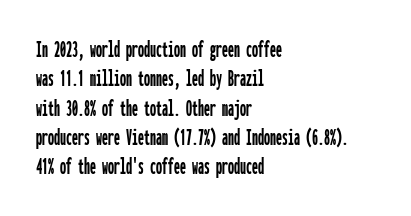
{"italic": "no", "underline": "no", "align": "left", "line_spacing_ratio": 1.22, "letter_spacing": "normal", "letter_spacing_em": 0.0, "glyph_px": 24}
